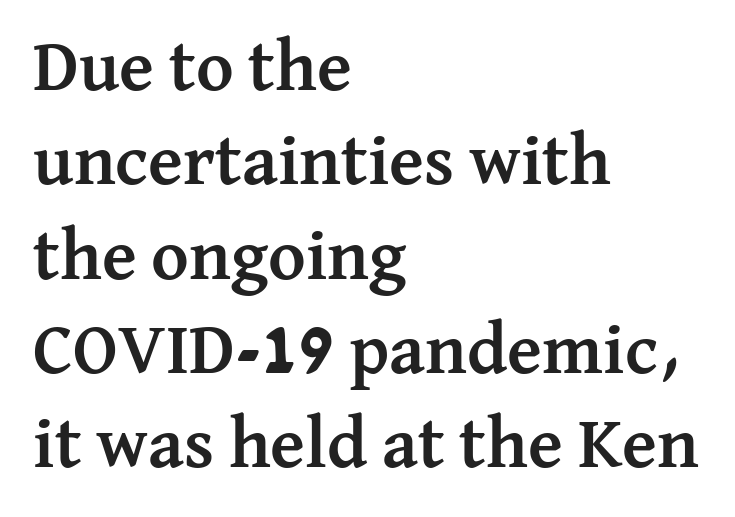
The image shows 72 px semibold serif type, upright; set left-aligned, normal line spacing (1.31x), normal letter spacing, not underlined; medium stroke contrast and a medium x-height.
